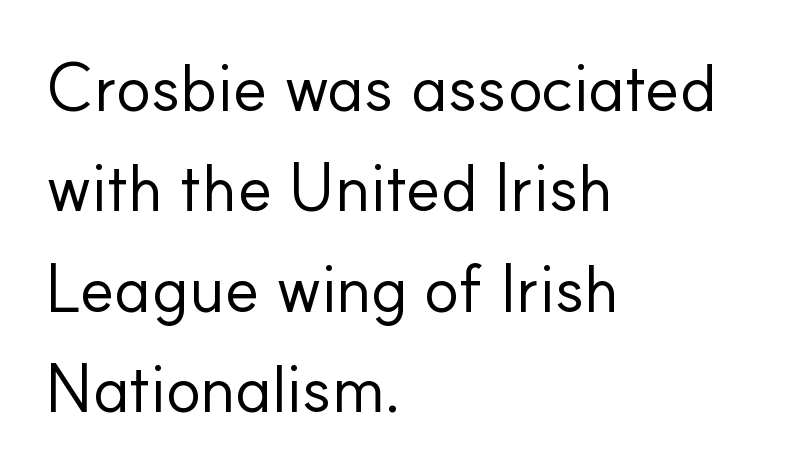
Q: Is the text bold? A: No.
Q: Is the text italic (slanted)? A: No, it is upright.
Q: Is the typeface a serif or a sans-serif typeface? A: Sans-serif.
Q: Is the text underlined? A: No.
Q: How is the paragraph aligned? A: Left-aligned.
Q: Is the spacing between letters normal or unusually wide? A: Normal.
Q: Is the spacing between lines tight, normal or loose? A: Normal.
Q: Width (condensed, normal, or wide)? A: Normal.
Q: Stroke contrast? A: Low.
Q: x-height? A: Small.
Q: Monospaced? A: No.
